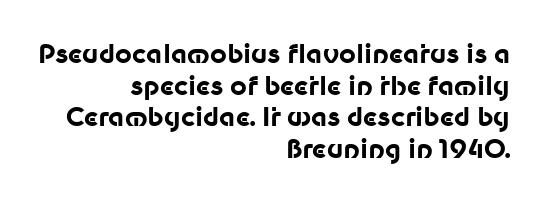
The image shows 26 px bold type, upright; set right-aligned, line spacing 1.22x, normal letter spacing, not underlined.
